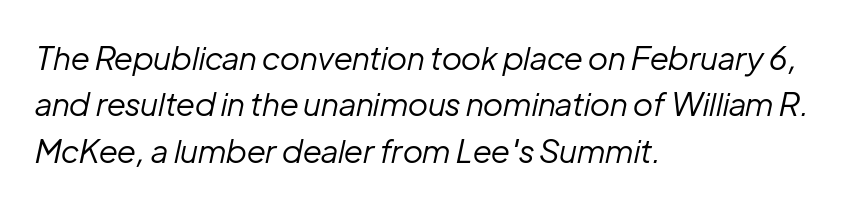
Q: Is the text bold? A: No.
Q: Is the text italic (slanted)? A: Yes, it leans right by about 12 degrees.
Q: Is the text underlined? A: No.
Q: How is the paragraph aligned? A: Left-aligned.
Q: Is the spacing between letters normal or unusually wide? A: Normal.
Q: Is the spacing between lines tight, normal or loose? A: Normal.
Q: Width (condensed, normal, or wide)? A: Normal.
Q: Stroke contrast? A: Low.
Q: x-height? A: Medium.
Q: Monospaced? A: No.
